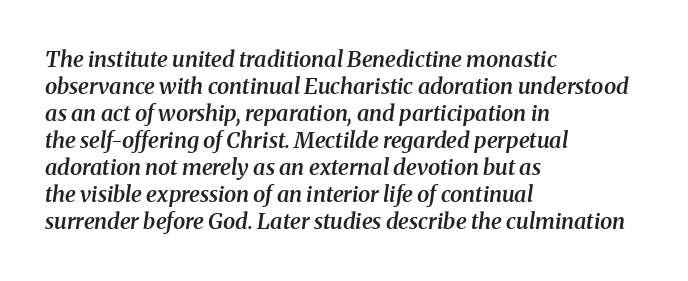
{"italic": "yes", "lean": "right", "slant_degrees": 8, "bold": "semi", "underline": "no", "align": "left", "line_spacing_ratio": 1.23, "letter_spacing": "normal", "letter_spacing_em": 0.0, "glyph_px": 22}
